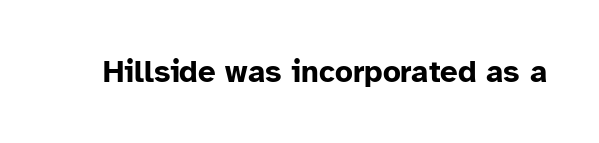
Q: Is the text bold? A: Yes.
Q: Is the text italic (slanted)? A: No, it is upright.
Q: Is the typeface a serif or a sans-serif typeface? A: Sans-serif.
Q: Is the text underlined? A: No.
Q: Is the spacing between letters normal or unusually wide? A: Normal.
Q: Width (condensed, normal, or wide)? A: Normal.
Q: Stroke contrast? A: Low.
Q: x-height? A: Medium.
Q: Monospaced? A: No.
